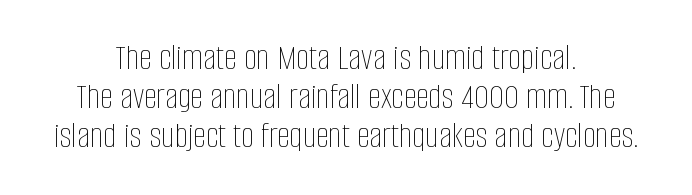
{"italic": "no", "bold": "no", "weight": "thin", "width": "condensed", "stroke_contrast": "low", "x_height": "large", "monospaced": "no", "underline": "no", "align": "center", "line_spacing": "tight", "line_spacing_ratio": 1.06, "letter_spacing": "normal", "letter_spacing_em": 0.0, "glyph_px": 37}
